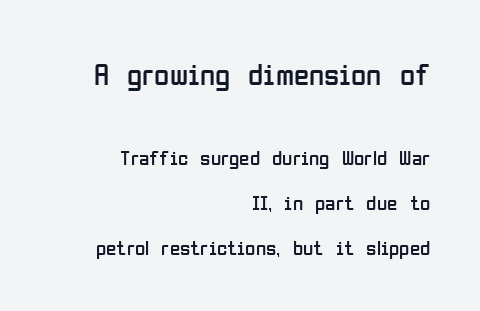
{"serif": "no", "italic": "no", "bold": "no", "weight": "regular", "width": "condensed", "stroke_contrast": "low", "x_height": "medium", "monospaced": "no", "underline": "no", "align": "right", "line_spacing": "loose", "line_spacing_ratio": 2.14, "letter_spacing": "normal", "letter_spacing_em": 0.0, "larger_block": "first", "size_ratio": 1.48, "glyph_px": 31}
